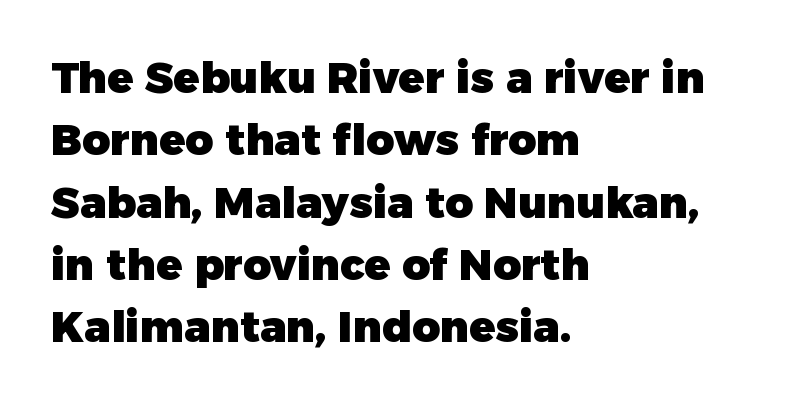
Spacing verdict: proportional, widths tailored to each character. The font family rendered here belongs to the sans-serif group. You can tell it's not italic because the verticals are truly vertical. Each glyph is drawn with heavy, bold strokes. The paragraph has a hard left edge and a soft right edge.
